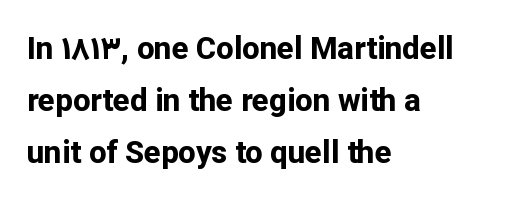
Q: Is the text bold? A: Yes.
Q: Is the text italic (slanted)? A: No, it is upright.
Q: Is the typeface a serif or a sans-serif typeface? A: Sans-serif.
Q: Is the text underlined? A: No.
Q: How is the paragraph aligned? A: Left-aligned.
Q: Is the spacing between letters normal or unusually wide? A: Normal.
Q: Is the spacing between lines tight, normal or loose? A: Normal.
Q: Width (condensed, normal, or wide)? A: Normal.
Q: Stroke contrast? A: Low.
Q: x-height? A: Medium.
Q: Monospaced? A: No.
